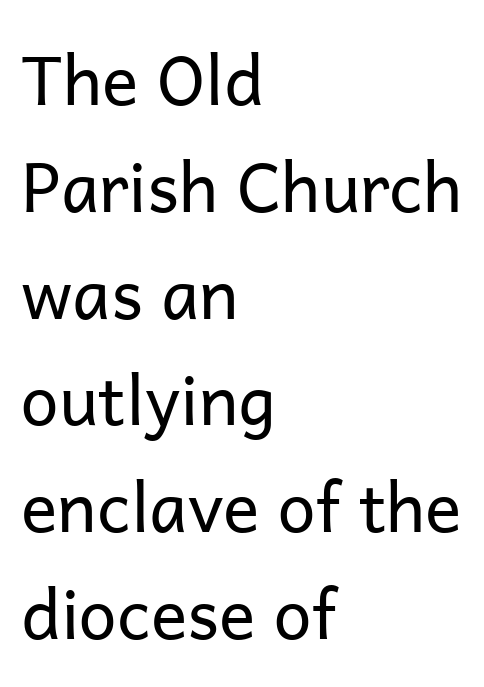
Q: Is the text bold? A: No.
Q: Is the text italic (slanted)? A: No, it is upright.
Q: Is the typeface a serif or a sans-serif typeface? A: Sans-serif.
Q: Is the text underlined? A: No.
Q: How is the paragraph aligned? A: Left-aligned.
Q: Is the spacing between letters normal or unusually wide? A: Normal.
Q: Is the spacing between lines tight, normal or loose? A: Normal.
Q: Width (condensed, normal, or wide)? A: Normal.
Q: Stroke contrast? A: Low.
Q: x-height? A: Medium.
Q: Monospaced? A: No.
